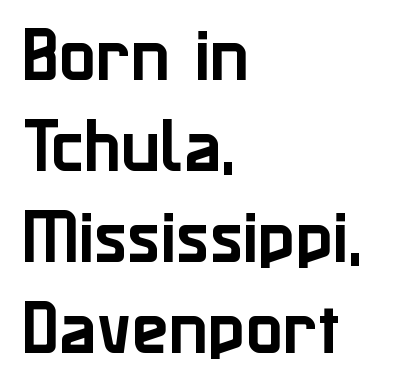
The image shows 61 px sans-serif type, upright; set left-aligned, normal line spacing (1.49x), normal letter spacing, not underlined; low stroke contrast and a medium x-height.
